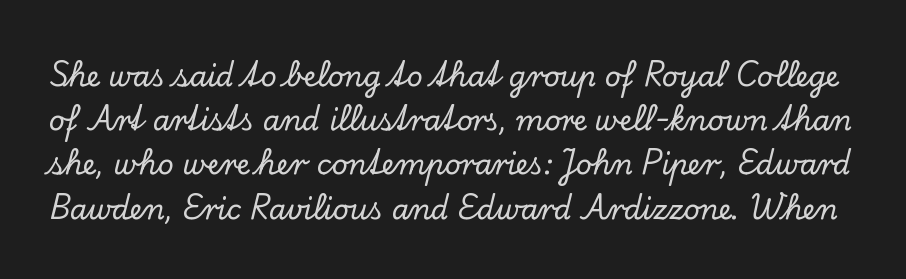
Q: Is the text italic (slanted)? A: Yes.
Q: Is the typeface a serif or a sans-serif typeface? A: Serif.
Q: Is the text underlined? A: No.
Q: Is the spacing between letters normal or unusually wide? A: Normal.
Q: Is the spacing between lines tight, normal or loose? A: Normal.
Q: Width (condensed, normal, or wide)? A: Normal.
Q: Stroke contrast? A: Low.
Q: x-height? A: Small.
Q: Monospaced? A: No.
